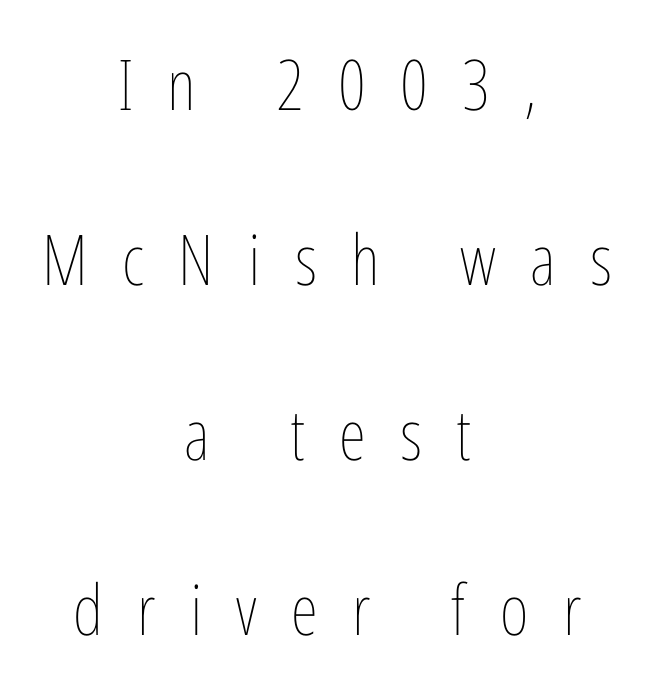
Q: Is the text bold? A: No.
Q: Is the text italic (slanted)? A: No, it is upright.
Q: Is the text underlined? A: No.
Q: How is the paragraph aligned? A: Centered.
Q: Is the spacing between letters normal or unusually wide? A: Unusually wide.
Q: Is the spacing between lines tight, normal or loose? A: Loose.
Q: Width (condensed, normal, or wide)? A: Condensed.
Q: Stroke contrast? A: Low.
Q: x-height? A: Medium.
Q: Monospaced? A: No.
